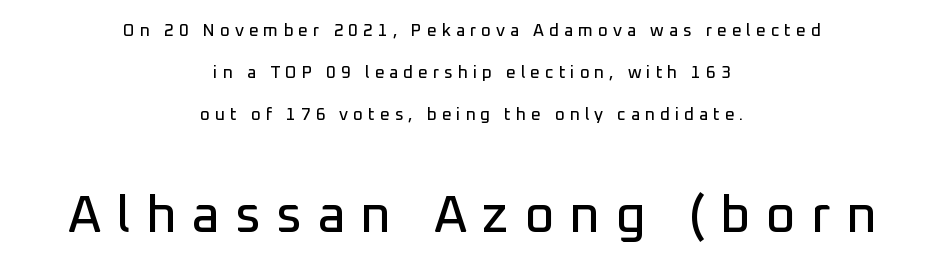
The image shows 52 px sans-serif type, upright; set centered, loose line spacing (2.47x), unusually wide letter spacing (+0.29 em), not underlined; the second (bottom) block is 3.06x larger; low stroke contrast and a medium x-height.
